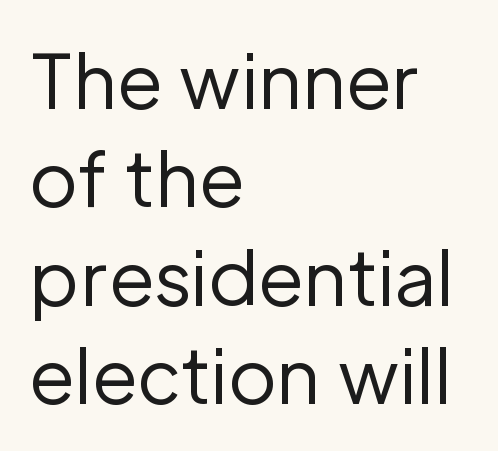
Check the space under the baseline: it is left empty. Horizontal alignment here is leftward, the default for most running prose. Tracking here is standard; glyphs follow each other at the usual distance. Is this a fixed-width face? No — the glyphs have proportional, varying widths. On a weight scale, this lands at 450 or below.
